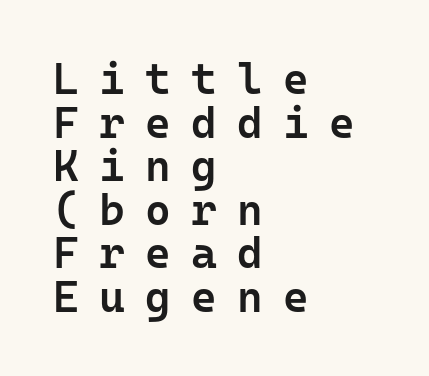
What stands out about the letter spacing? Its width — letters are far apart. These lines are rendered in a fixed-pitch font. Unlike a traditional serif, this face leaves its strokes unadorned. Rendered with straight, roman letterforms.
